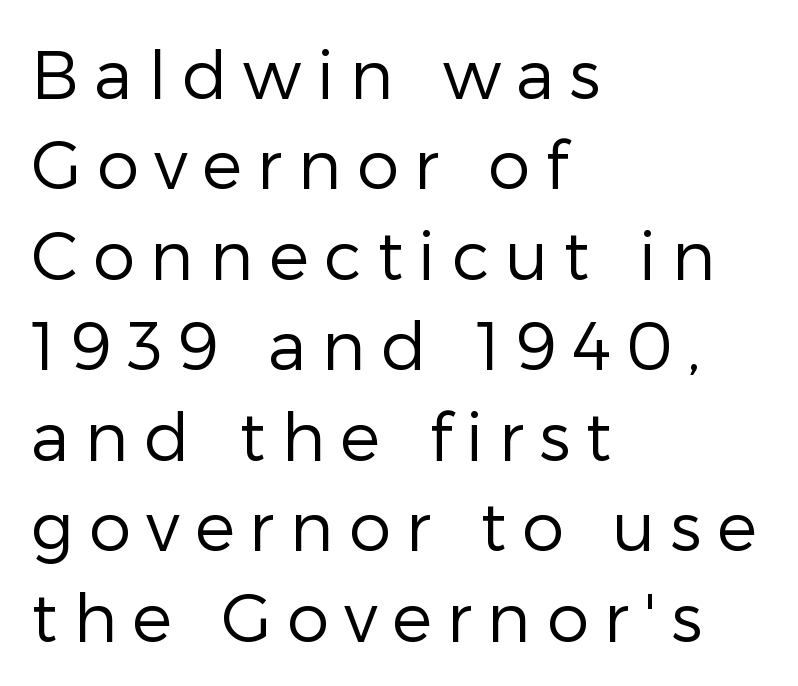
The designer left line spacing at the default. Glance below the letters and you will spot only blank space. This rendering widens character spacing well past its baseline value. This sample uses an upright cut, with every glyph sitting square on the baseline. The weight would be labelled regular, book, light, or lighter still.
